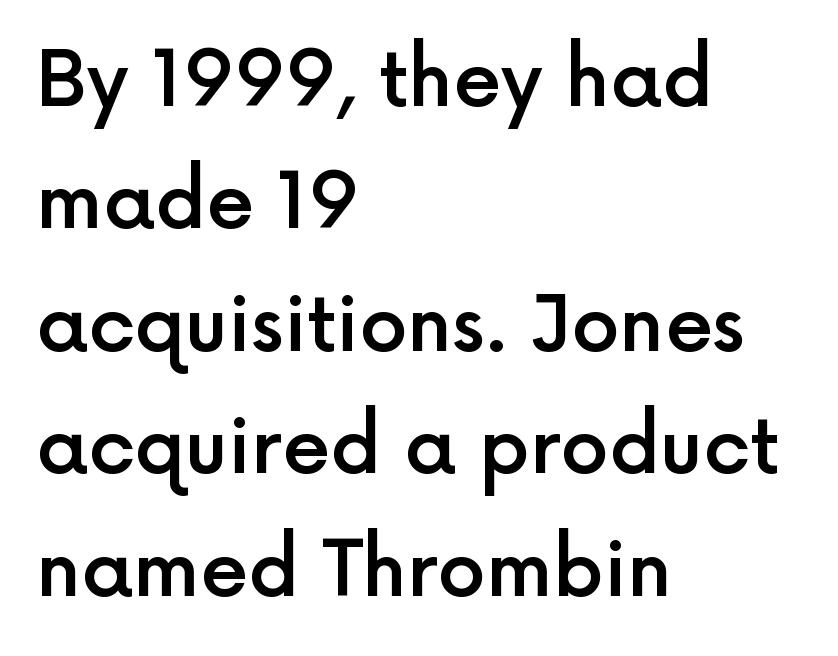
The image shows 77 px semibold sans-serif type, upright; set left-aligned, normal line spacing (1.59x), normal letter spacing, not underlined; a medium x-height.
